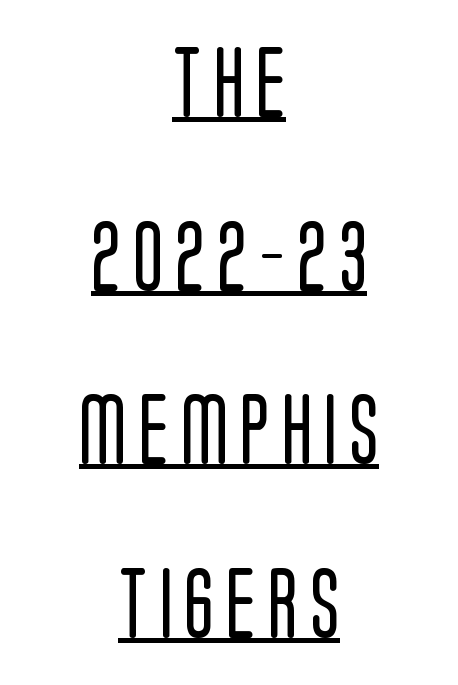
The image shows 70 px regular-weight, condensed sans-serif type, upright; set centered, loose line spacing (2.48x), underlined; low stroke contrast and a large x-height.
